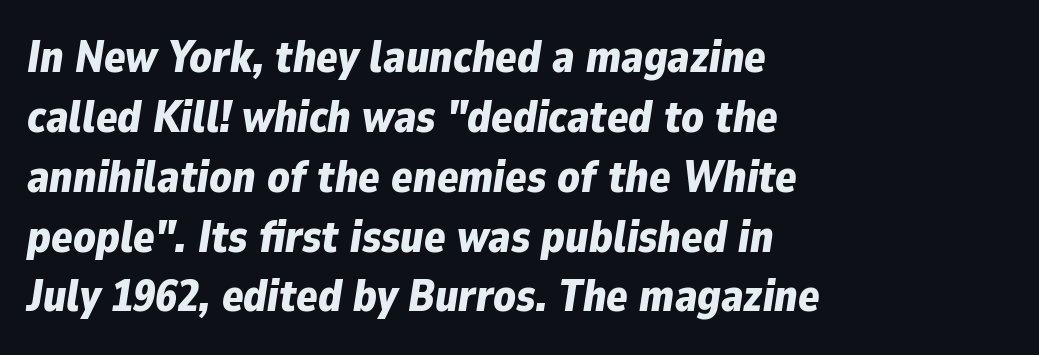
Q: Is the text bold? A: Yes.
Q: Is the text italic (slanted)? A: Yes, it leans right by about 9 degrees.
Q: Is the text underlined? A: No.
Q: How is the paragraph aligned? A: Left-aligned.
Q: Is the spacing between letters normal or unusually wide? A: Normal.
Q: Is the spacing between lines tight, normal or loose? A: Normal.
Q: Width (condensed, normal, or wide)? A: Normal.
Q: Stroke contrast? A: Low.
Q: x-height? A: Medium.
Q: Monospaced? A: No.
